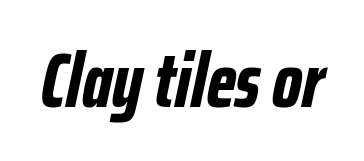
Q: Is the text bold? A: Yes.
Q: Is the text italic (slanted)? A: Yes, it leans right by about 12 degrees.
Q: Is the text underlined? A: No.
Q: Is the spacing between letters normal or unusually wide? A: Normal.
Q: Width (condensed, normal, or wide)? A: Condensed.
Q: Stroke contrast? A: Low.
Q: x-height? A: Medium.
Q: Monospaced? A: No.
